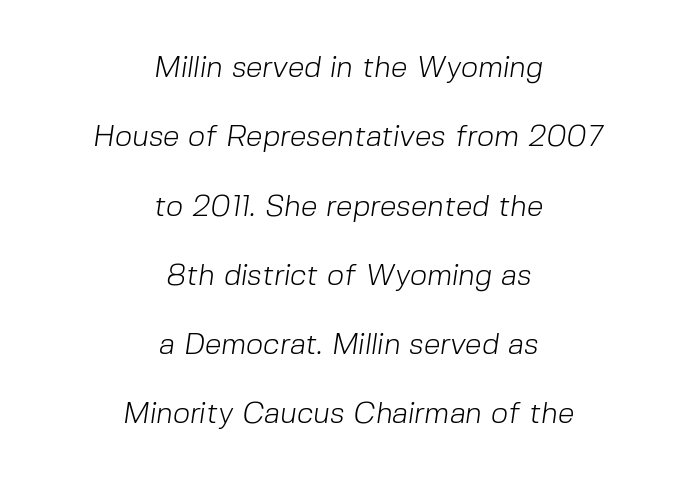
{"serif": "no", "bold": "no", "weight": "light", "width": "normal", "stroke_contrast": "low", "x_height": "medium", "monospaced": "no", "underline": "no", "align": "center", "line_spacing": "loose", "line_spacing_ratio": 2.31, "letter_spacing": "normal", "letter_spacing_em": 0.0, "glyph_px": 30}
